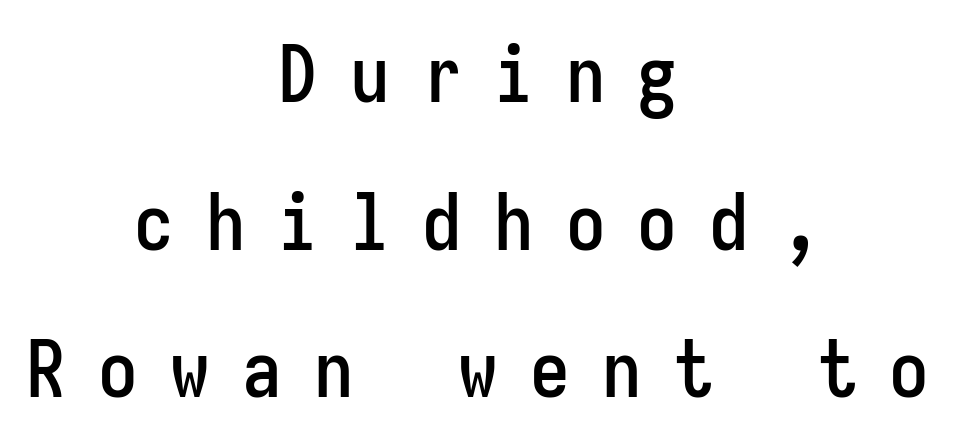
The image shows 79 px condensed sans-serif type, upright, monospaced; set centered, line spacing 1.87x, unusually wide letter spacing (+0.41 em), not underlined; low stroke contrast and a medium x-height.
